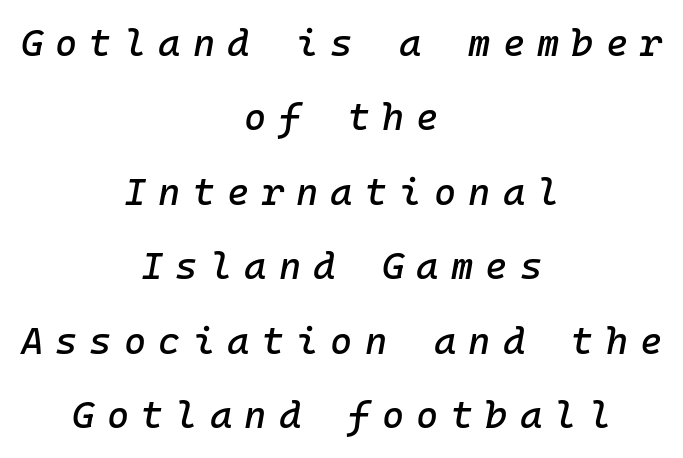
The image shows 38 px text type, italic (leaning right); set centered, loose line spacing (1.96x), unusually wide letter spacing (+0.32 em), not underlined; low stroke contrast and a medium x-height.
